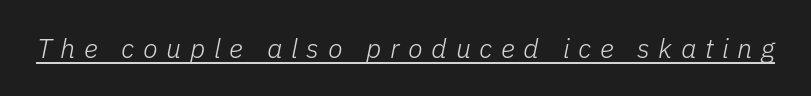
Honestly, the letter spacing is so wide it's the main thing you notice. No heavy texture on the line: the type isn't bold. Yep, that's italic — everything's leaning. Check the space under the baseline: a stroke is drawn there.
